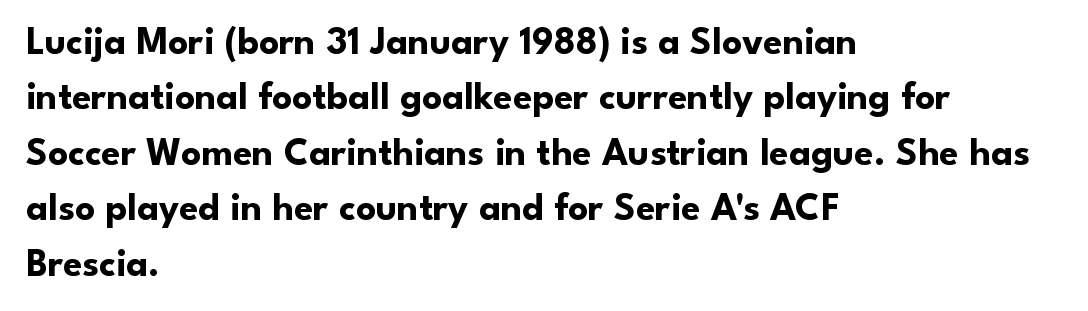
{"serif": "no", "italic": "no", "bold": "yes", "weight": "bold", "width": "normal", "stroke_contrast": "low", "x_height": "small", "monospaced": "no", "underline": "no", "align": "left", "line_spacing": "normal", "line_spacing_ratio": 1.42, "letter_spacing": "normal", "letter_spacing_em": 0.0, "glyph_px": 39}
